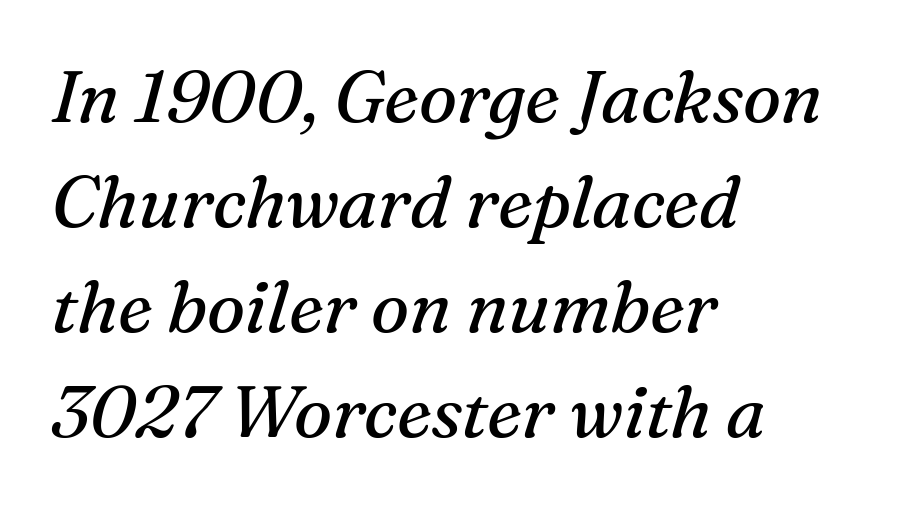
Q: Is the text bold? A: No.
Q: Is the text italic (slanted)? A: Yes, it leans right by about 16 degrees.
Q: Is the typeface a serif or a sans-serif typeface? A: Serif.
Q: Is the text underlined? A: No.
Q: How is the paragraph aligned? A: Left-aligned.
Q: Is the spacing between letters normal or unusually wide? A: Normal.
Q: Is the spacing between lines tight, normal or loose? A: Normal.
Q: Width (condensed, normal, or wide)? A: Normal.
Q: Stroke contrast? A: Medium.
Q: x-height? A: Medium.
Q: Monospaced? A: No.
